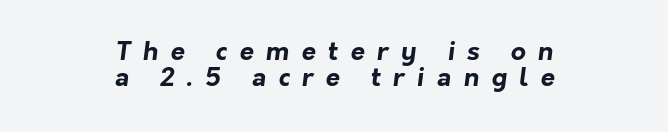
The image shows 26 px bold type; set centered, tight line spacing (1.0x), unusually wide letter spacing (+0.47 em), not underlined.
